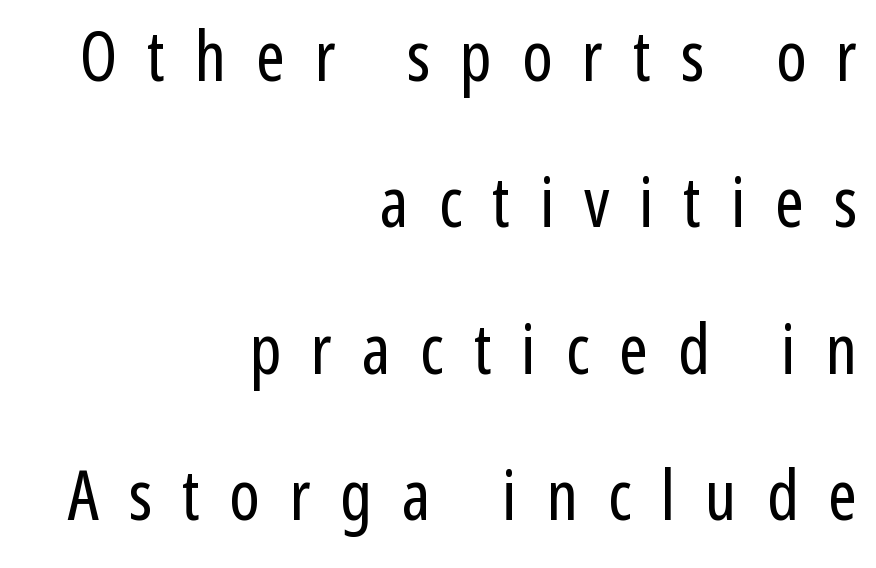
The image shows 69 px regular-weight, condensed sans-serif type, upright; set right-aligned, loose line spacing (2.12x), unusually wide letter spacing (+0.43 em), not underlined; low stroke contrast and a medium x-height.
